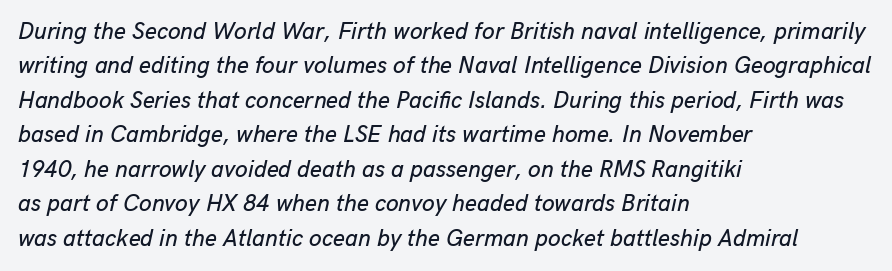
Q: Is the text italic (slanted)? A: Yes, it leans right by about 13 degrees.
Q: Is the text underlined? A: No.
Q: How is the paragraph aligned? A: Left-aligned.
Q: Is the spacing between letters normal or unusually wide? A: Normal.
Q: Is the spacing between lines tight, normal or loose? A: Normal.
